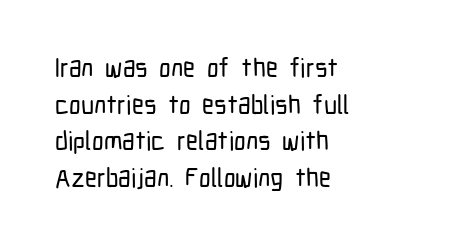
{"italic": "no", "underline": "no", "align": "left", "line_spacing": "normal", "line_spacing_ratio": 1.41, "letter_spacing": "normal", "letter_spacing_em": 0.0, "glyph_px": 26}
